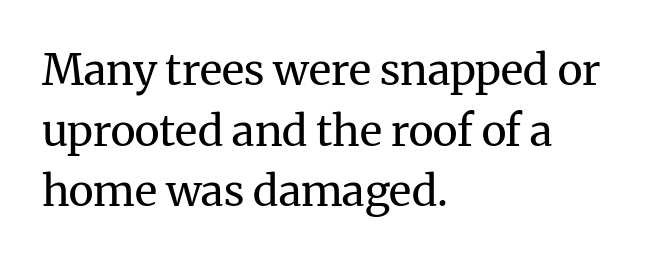
Stems and bowls with no extra thickness — not bold. The string is rendered with underlining switched off. Quick note: interline space is typical. The rendering uses natural spacing where letterforms have individual widths. Each letter's strokes conclude with small projecting serifs.
